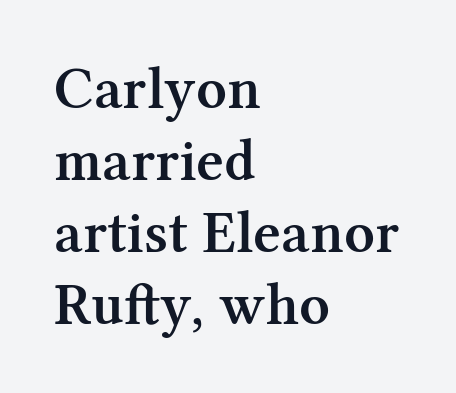
{"serif": "yes", "italic": "no", "bold": "semi", "weight": "semibold", "width": "normal", "stroke_contrast": "medium", "x_height": "medium", "monospaced": "no", "underline": "no", "align": "left", "line_spacing_ratio": 1.2, "letter_spacing": "normal", "letter_spacing_em": 0.0, "glyph_px": 60}
